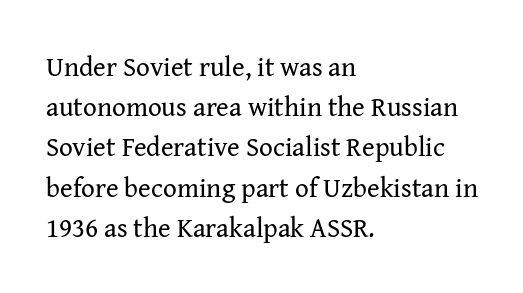
The paragraph shown leans on its left margin. Has an underline been added? It has not. The font's upright variant was chosen for this text. The cut favours lightness, reaching ordinary text weight at its darkest.
